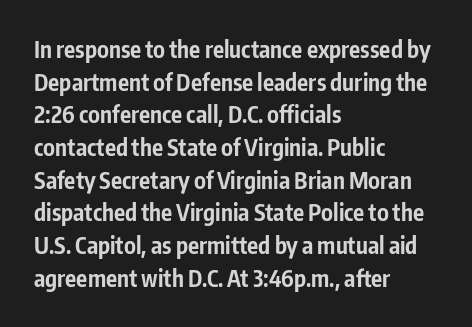
{"italic": "no", "bold": "yes", "underline": "no", "align": "left", "line_spacing": "normal", "line_spacing_ratio": 1.42, "letter_spacing": "normal", "letter_spacing_em": 0.0, "glyph_px": 23}
